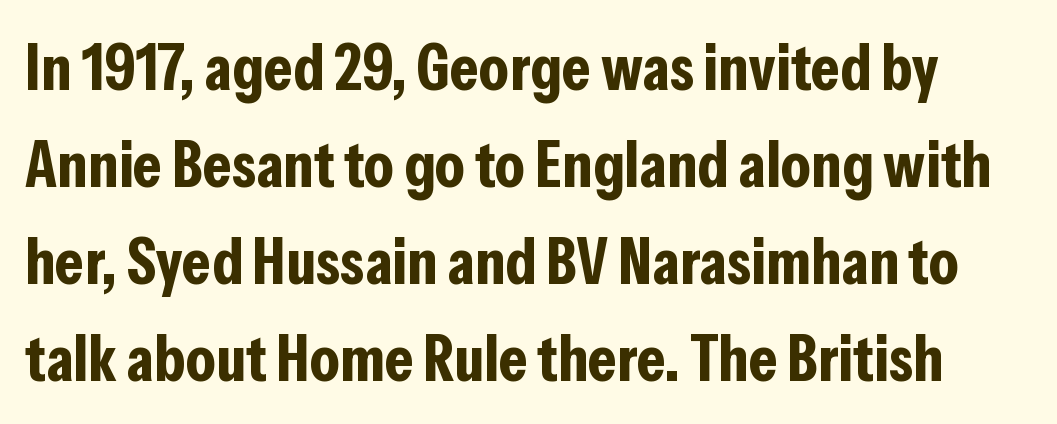
{"serif": "no", "italic": "no", "bold": "yes", "weight": "bold", "width": "condensed", "stroke_contrast": "low", "x_height": "medium", "monospaced": "no", "underline": "no", "line_spacing": "normal", "line_spacing_ratio": 1.47, "letter_spacing": "normal", "letter_spacing_em": 0.0, "glyph_px": 66}
